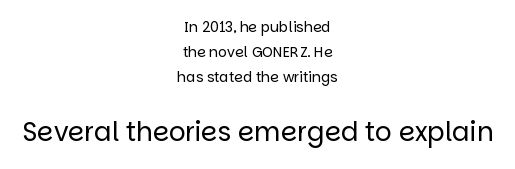
Q: Is the text bold? A: No.
Q: Is the text italic (slanted)? A: No, it is upright.
Q: Is the text underlined? A: No.
Q: How is the paragraph aligned? A: Centered.
Q: Is the spacing between letters normal or unusually wide? A: Normal.
Q: Which block of text is set in a larger size, the first (top) or the second (bottom)? A: The second (bottom) one.
